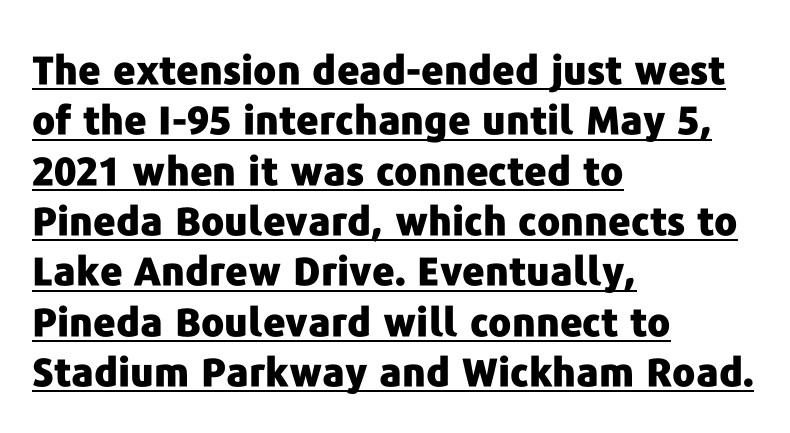
Q: Is the text bold? A: Yes.
Q: Is the text italic (slanted)? A: No, it is upright.
Q: Is the typeface a serif or a sans-serif typeface? A: Sans-serif.
Q: Is the text underlined? A: Yes.
Q: How is the paragraph aligned? A: Left-aligned.
Q: Is the spacing between letters normal or unusually wide? A: Normal.
Q: Is the spacing between lines tight, normal or loose? A: Normal.
Q: Width (condensed, normal, or wide)? A: Normal.
Q: Stroke contrast? A: Low.
Q: x-height? A: Medium.
Q: Monospaced? A: No.
